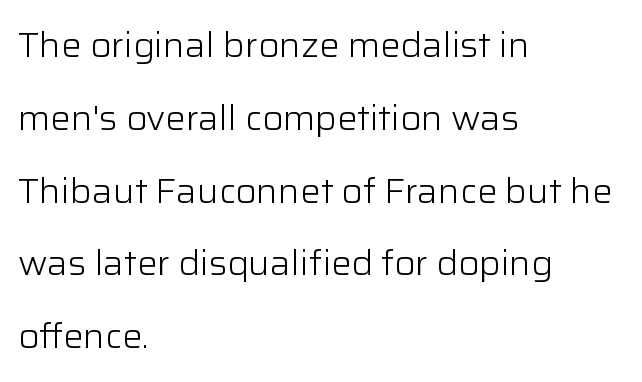
{"serif": "no", "italic": "no", "bold": "no", "weight": "light", "width": "normal", "stroke_contrast": "low", "x_height": "medium", "monospaced": "no", "underline": "no", "align": "left", "line_spacing": "loose", "line_spacing_ratio": 2.14, "letter_spacing": "normal", "letter_spacing_em": 0.0, "glyph_px": 34}
